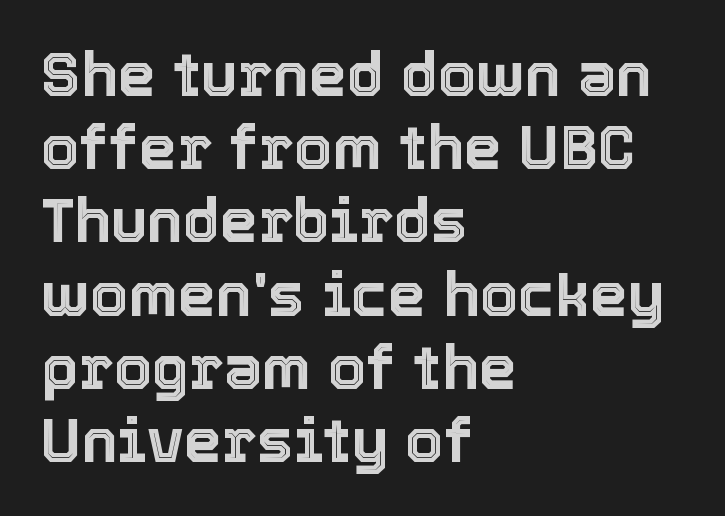
{"italic": "no", "width": "normal", "x_height": "medium", "monospaced": "no", "underline": "no", "align": "left", "line_spacing_ratio": 1.2, "letter_spacing": "normal", "letter_spacing_em": 0.0, "glyph_px": 61}
